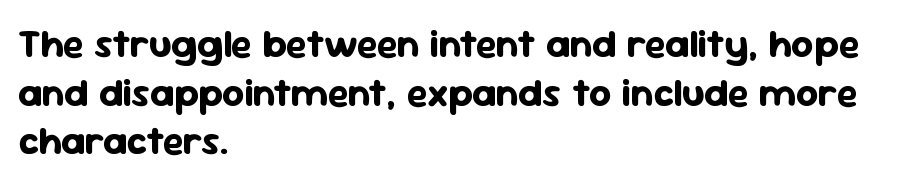
Chunky letters — that's bold for sure. Style check: upright. What's the leading like? Ordinary, nothing unusual. Each line starts at the same left margin while the right side varies.
